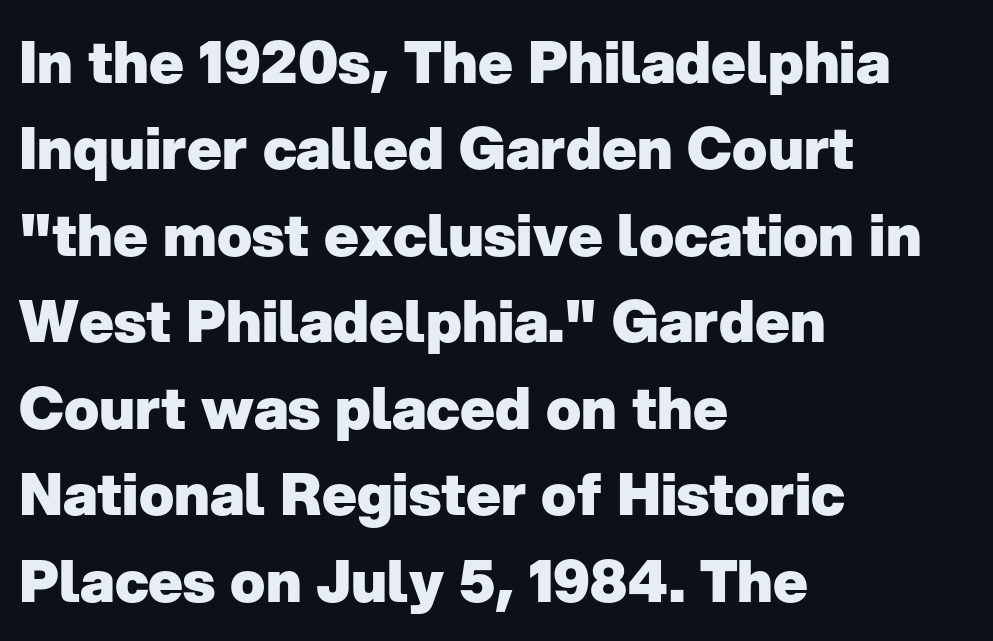
The space between consecutive lines is moderate. Looks like regular typesetting: each glyph gets only the width it needs. Is this a sans? Yes — the strokes have no serifs. Leftover space on each line is placed entirely after the last word.
